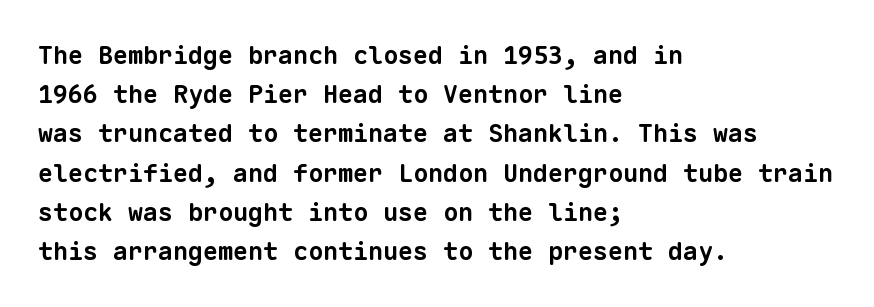
{"bold": "yes", "underline": "no", "align": "left", "line_spacing": "normal", "line_spacing_ratio": 1.57, "letter_spacing": "normal", "letter_spacing_em": 0.0, "glyph_px": 25}
